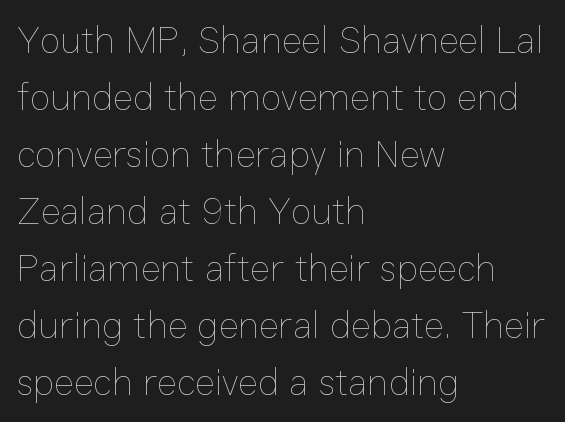
Think of a printed novel: that variable character pitch is what you see here. Students, observe: this is what conventionally led text looks like. Check the space under the baseline: it is left empty. The passage shown is not bold in any degree.
